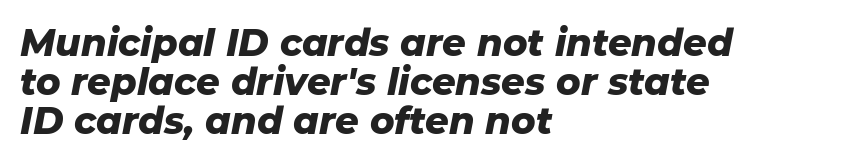
The image shows 37 px heavy type, italic (leaning right); set left-aligned, tight line spacing (1.06x), normal letter spacing, not underlined; low stroke contrast and a medium x-height.
